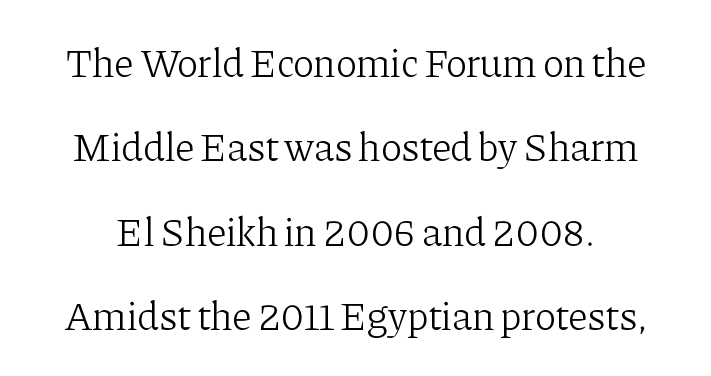
The image shows 40 px light serif type, upright; set loose line spacing (2.11x), normal letter spacing, not underlined; low stroke contrast and a medium x-height.
